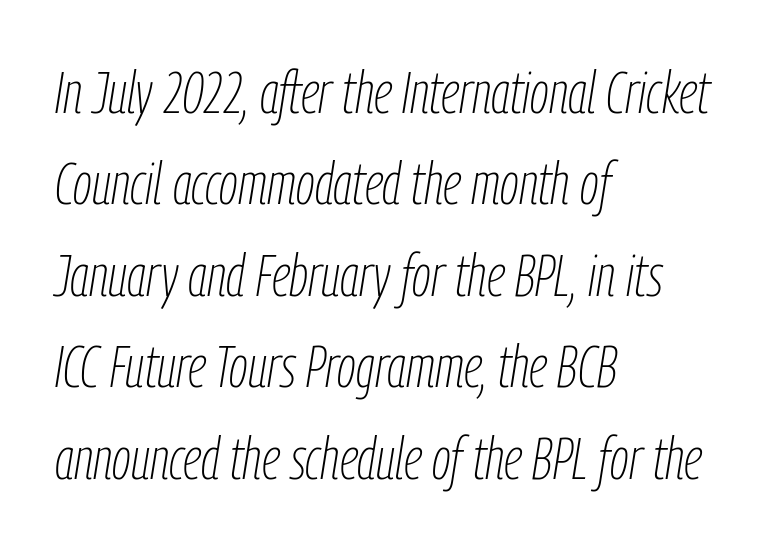
The image shows 59 px thin, condensed type, italic (leaning right); set left-aligned, normal line spacing (1.55x), normal letter spacing, not underlined; low stroke contrast and a medium x-height.
